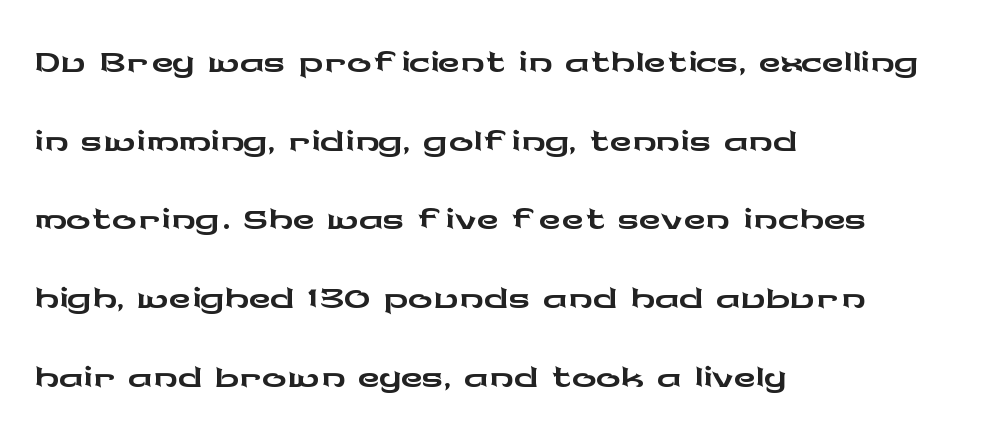
{"serif": "no", "italic": "no", "width": "wide", "stroke_contrast": "low", "x_height": "medium", "monospaced": "no", "underline": "no", "align": "left", "line_spacing": "normal", "line_spacing_ratio": 1.29, "letter_spacing": "normal", "letter_spacing_em": 0.0, "glyph_px": 61}
